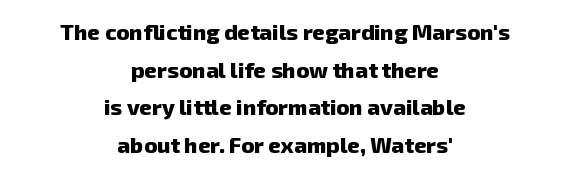
The image shows 22 px bold type; set centered, line spacing 1.71x, normal letter spacing, not underlined.
